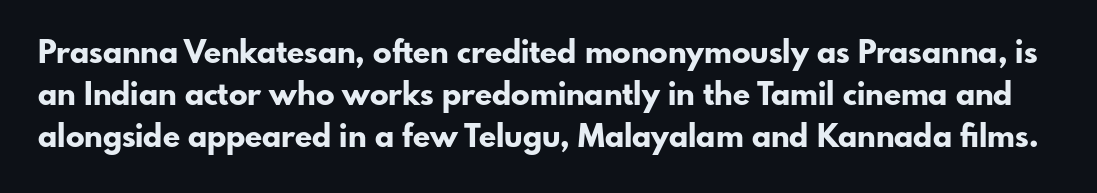
The image shows 31 px bold sans-serif type, upright; set normal line spacing (1.35x), normal letter spacing, not underlined; low stroke contrast and a small x-height.
